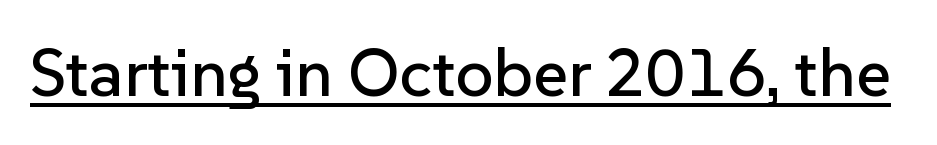
{"serif": "no", "italic": "no", "width": "normal", "stroke_contrast": "low", "x_height": "medium", "monospaced": "no", "underline": "yes", "letter_spacing": "normal", "letter_spacing_em": 0.0, "glyph_px": 67}
